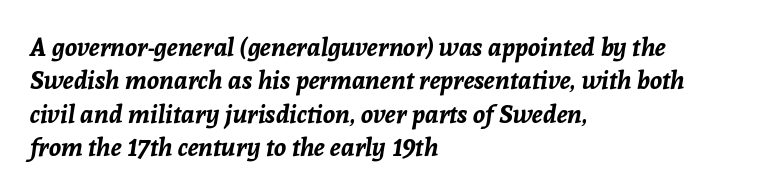
The image shows 25 px bold type, italic (leaning right); set left-aligned, normal line spacing (1.34x), normal letter spacing, not underlined.
